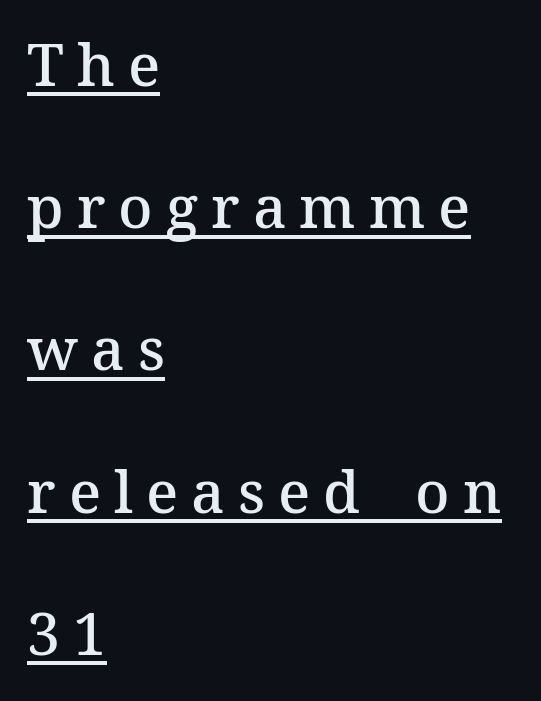
The typesetter has applied underlining to the passage shown. On the weight axis this lands at semibold, roughly 600. Here the designer chose a conventional face with non-uniform glyph widths. The paragraph has a hard left edge and a soft right edge.
